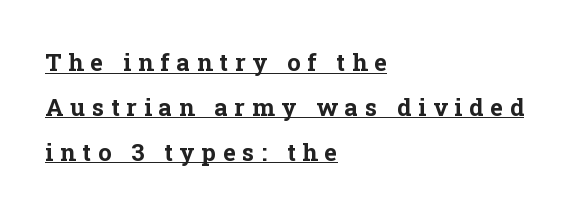
The image shows 24 px bold type, upright; set left-aligned, line spacing 1.87x, unusually wide letter spacing (+0.29 em), underlined.
